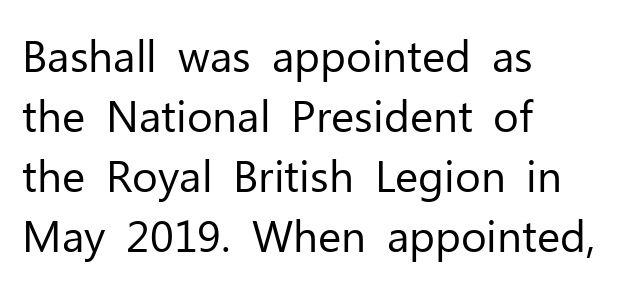
{"serif": "no", "italic": "no", "bold": "no", "weight": "regular", "width": "normal", "stroke_contrast": "low", "x_height": "medium", "monospaced": "no", "underline": "no", "align": "left", "line_spacing": "normal", "line_spacing_ratio": 1.36, "letter_spacing": "normal", "letter_spacing_em": 0.0, "glyph_px": 44}
